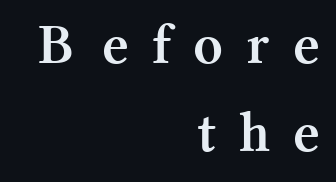
Q: Is the text bold? A: Yes.
Q: Is the text italic (slanted)? A: No, it is upright.
Q: Is the typeface a serif or a sans-serif typeface? A: Serif.
Q: Is the text underlined? A: No.
Q: How is the paragraph aligned? A: Right-aligned.
Q: Is the spacing between letters normal or unusually wide? A: Unusually wide.
Q: Is the spacing between lines tight, normal or loose? A: Normal.
Q: Width (condensed, normal, or wide)? A: Normal.
Q: Stroke contrast? A: Medium.
Q: x-height? A: Medium.
Q: Monospaced? A: No.
